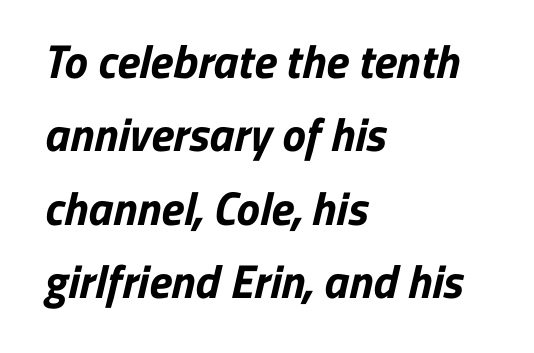
Q: Is the text bold? A: Yes.
Q: Is the typeface a serif or a sans-serif typeface? A: Sans-serif.
Q: Is the text underlined? A: No.
Q: How is the paragraph aligned? A: Left-aligned.
Q: Is the spacing between letters normal or unusually wide? A: Normal.
Q: Is the spacing between lines tight, normal or loose? A: Normal.
Q: Width (condensed, normal, or wide)? A: Normal.
Q: Stroke contrast? A: Low.
Q: x-height? A: Medium.
Q: Monospaced? A: No.
